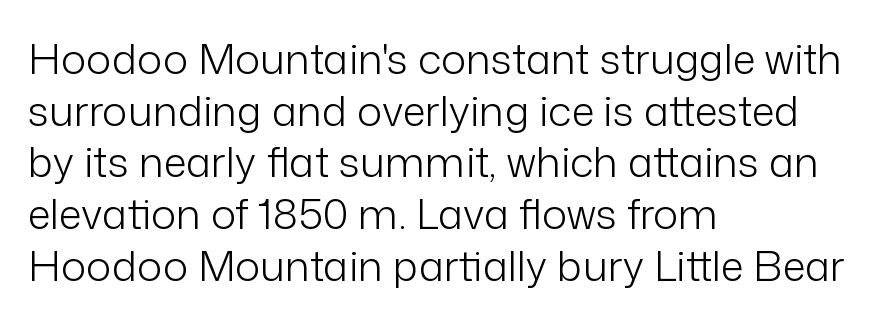
The image shows 42 px light sans-serif type, upright; set left-aligned, line spacing 1.23x, normal letter spacing, not underlined; low stroke contrast and a medium x-height.
